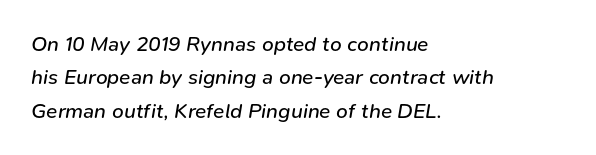
{"italic": "yes", "lean": "right", "slant_degrees": 9, "bold": "no", "underline": "no", "align": "left", "line_spacing": "normal", "line_spacing_ratio": 1.59, "letter_spacing": "normal", "letter_spacing_em": 0.0, "glyph_px": 21}
